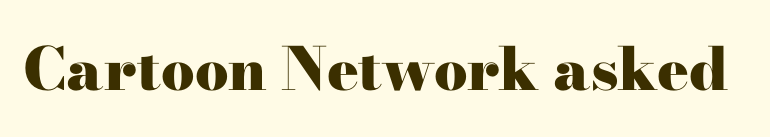
{"serif": "yes", "italic": "no", "bold": "yes", "weight": "heavy", "width": "wide", "stroke_contrast": "high", "x_height": "small", "monospaced": "no", "underline": "no", "letter_spacing": "normal", "letter_spacing_em": 0.0, "glyph_px": 59}
